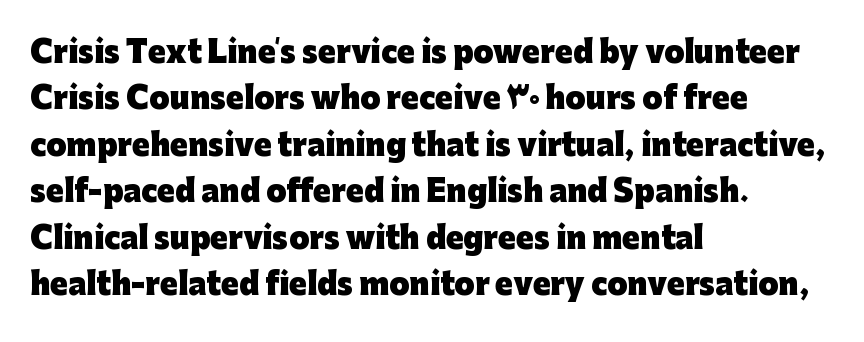
Q: Is the text bold? A: Yes.
Q: Is the text italic (slanted)? A: No, it is upright.
Q: Is the typeface a serif or a sans-serif typeface? A: Sans-serif.
Q: Is the text underlined? A: No.
Q: How is the paragraph aligned? A: Left-aligned.
Q: Is the spacing between letters normal or unusually wide? A: Normal.
Q: Is the spacing between lines tight, normal or loose? A: Normal.
Q: Width (condensed, normal, or wide)? A: Normal.
Q: Stroke contrast? A: Low.
Q: x-height? A: Medium.
Q: Monospaced? A: No.
